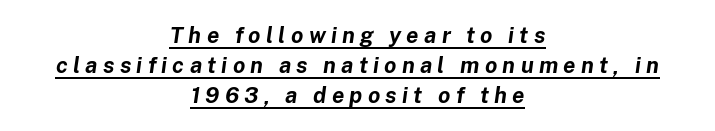
The space between consecutive lines is moderate. The setting favours the middle, as headings and verse often do. Students, observe the line beneath the letters — that is underlining. The face used here has the dense, thick strokes of a bold.
